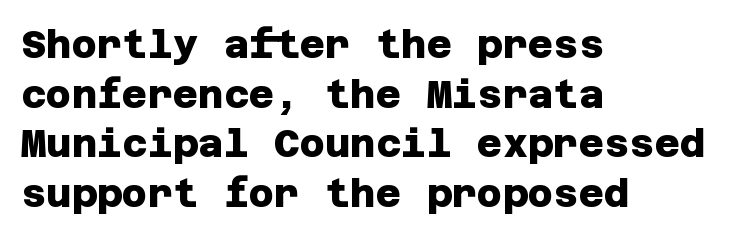
Any mark beneath the type? The region is blank. A sans-serif font was chosen for this passage. Its strokes are broad and dark, the hallmark of bold type. Evenly set lines give the paragraph a standard silhouette. Leftover space on each line is placed entirely after the last word.
